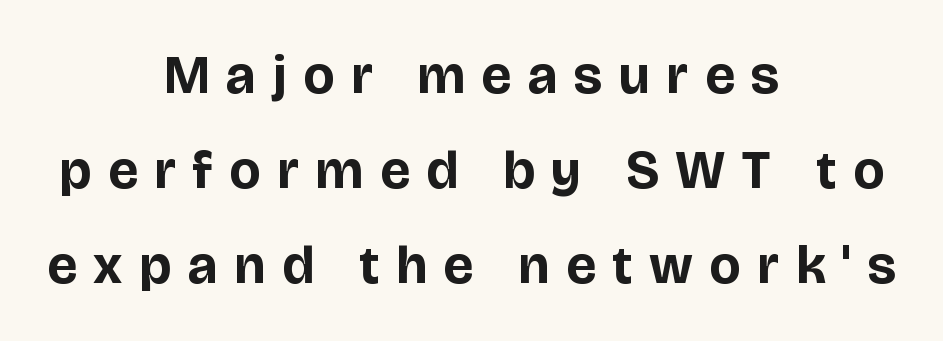
This sample has the flowing, uneven cadence of proportional lettering. The rendering positions every line midway between the sides. The passage shown is emphatically bold. The glyphs in this specimen are sans serif. This sample uses expanded letter spacing, leaving extra air between glyphs. The passage shown is not underscored anywhere.
